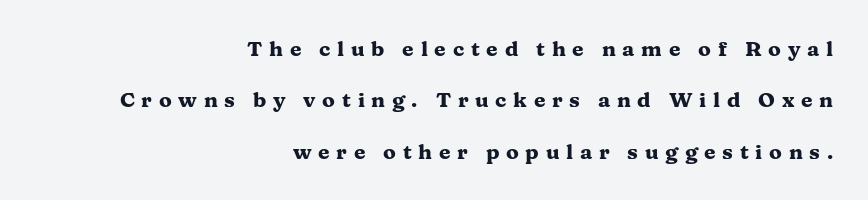
Q: Is the text bold? A: Yes.
Q: Is the text italic (slanted)? A: No, it is upright.
Q: Is the text underlined? A: No.
Q: How is the paragraph aligned? A: Right-aligned.
Q: Is the spacing between letters normal or unusually wide? A: Unusually wide.
Q: Is the spacing between lines tight, normal or loose? A: Loose.
